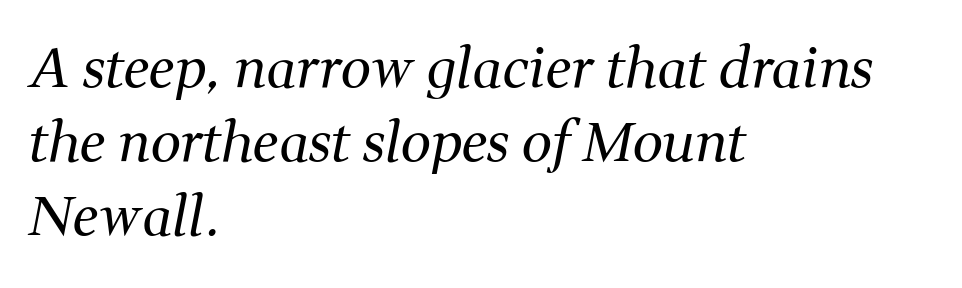
Each letter's strokes conclude with small projecting serifs. Looking at the ascenders, they clearly lean. The area under the type is left untouched. Here the designer chose a conventional face with non-uniform glyph widths. The letterforms sit shoulder to shoulder at normal distance.
